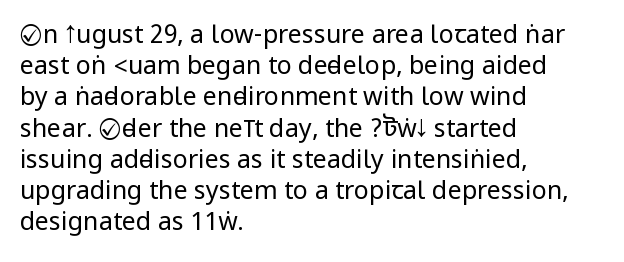
{"italic": "no", "bold": "no", "underline": "no", "align": "left", "line_spacing": "normal", "line_spacing_ratio": 1.25, "letter_spacing": "normal", "letter_spacing_em": 0.0, "glyph_px": 25}
